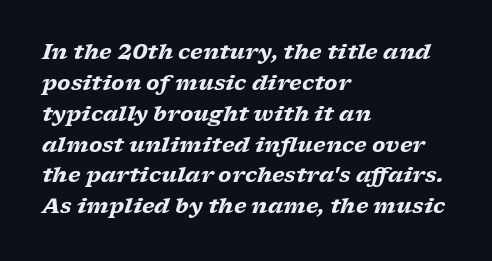
The image shows 21 px bold type, italic (leaning right); set left-aligned, normal line spacing (1.47x), normal letter spacing, not underlined.
